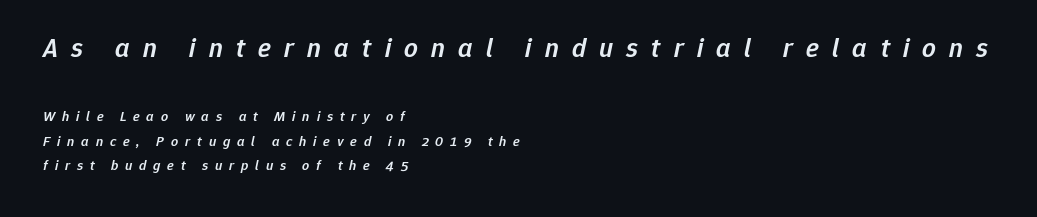
Q: Is the text bold? A: Semi-bold.
Q: Is the text italic (slanted)? A: Yes, it leans right by about 12 degrees.
Q: Is the text underlined? A: No.
Q: How is the paragraph aligned? A: Left-aligned.
Q: Is the spacing between letters normal or unusually wide? A: Unusually wide.
Q: Which block of text is set in a larger size, the first (top) or the second (bottom)? A: The first (top) one.
